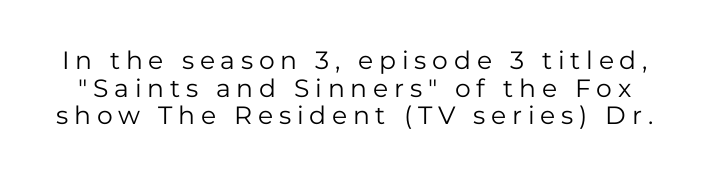
The image shows 25 px text type, upright; set tight line spacing (1.11x), unusually wide letter spacing (+0.23 em), not underlined.
